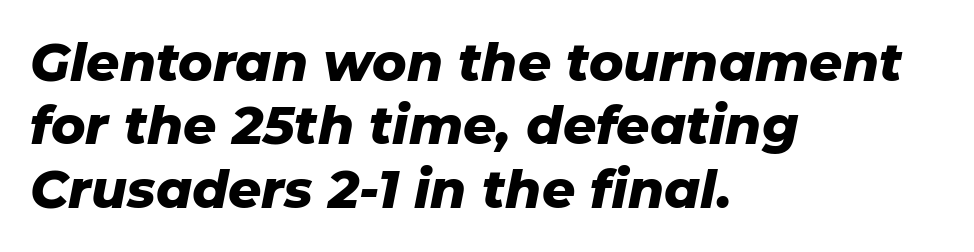
{"italic": "yes", "lean": "right", "slant_degrees": 11, "bold": "yes", "weight": "heavy", "width": "normal", "stroke_contrast": "low", "x_height": "medium", "monospaced": "no", "underline": "no", "align": "left", "line_spacing_ratio": 1.22, "letter_spacing": "normal", "letter_spacing_em": 0.0, "glyph_px": 52}
